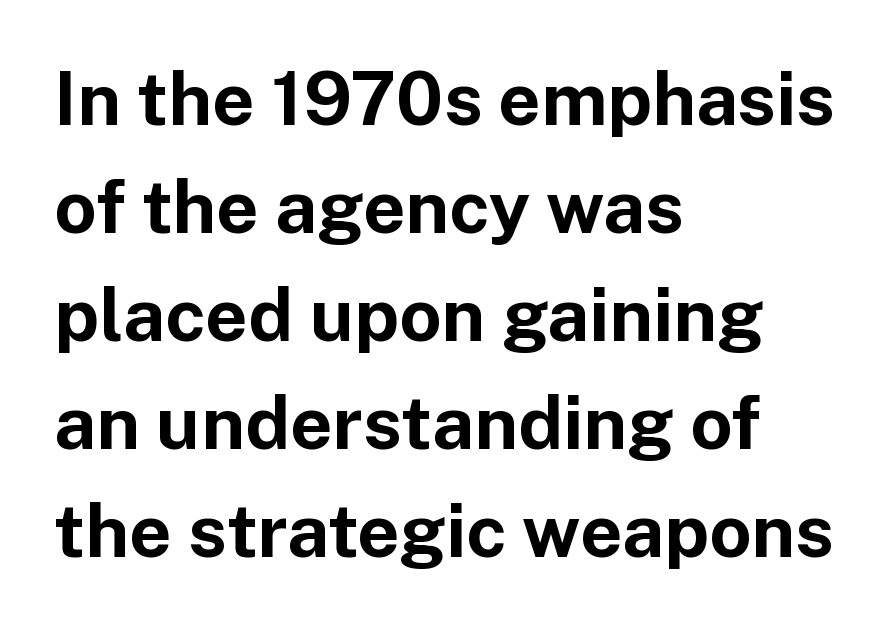
The image shows 74 px bold sans-serif type, upright; set left-aligned, normal line spacing (1.46x), normal letter spacing, not underlined; low stroke contrast and a medium x-height.
